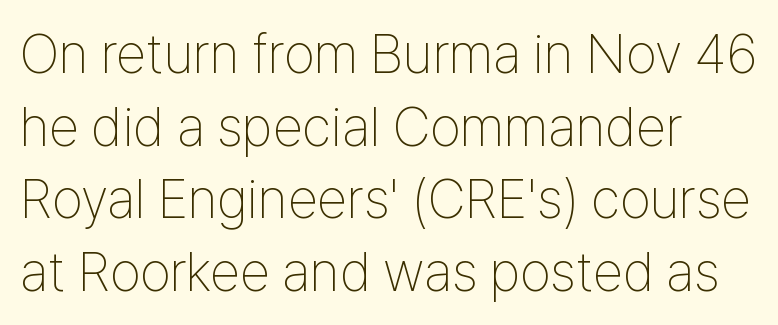
The image shows 55 px thin, condensed sans-serif type, upright; set left-aligned, normal line spacing (1.32x), normal letter spacing, not underlined; low stroke contrast and a medium x-height.
